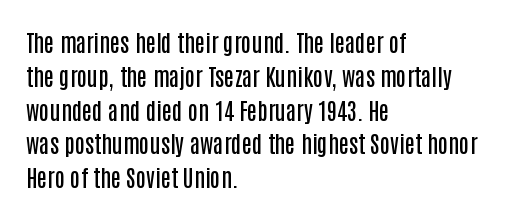
{"italic": "no", "bold": "semi", "underline": "no", "align": "left", "line_spacing": "normal", "line_spacing_ratio": 1.47, "letter_spacing": "normal", "letter_spacing_em": 0.0, "glyph_px": 23}
